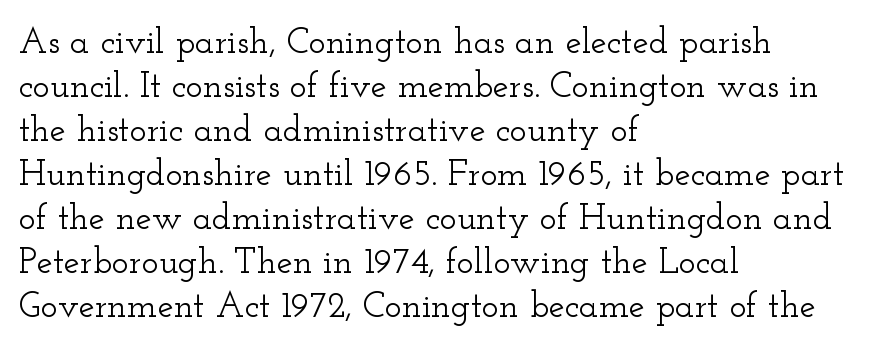
Q: Is the text italic (slanted)? A: No, it is upright.
Q: Is the typeface a serif or a sans-serif typeface? A: Serif.
Q: Is the text underlined? A: No.
Q: How is the paragraph aligned? A: Left-aligned.
Q: Is the spacing between letters normal or unusually wide? A: Normal.
Q: Width (condensed, normal, or wide)? A: Wide.
Q: Stroke contrast? A: Low.
Q: x-height? A: Small.
Q: Monospaced? A: No.
